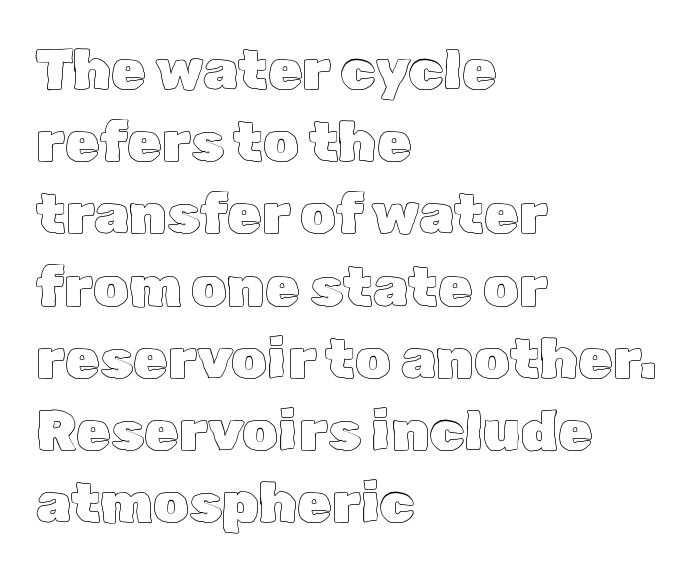
{"italic": "no", "width": "normal", "x_height": "medium", "monospaced": "no", "underline": "no", "align": "left", "line_spacing": "normal", "line_spacing_ratio": 1.29, "letter_spacing": "normal", "letter_spacing_em": 0.0, "glyph_px": 56}
